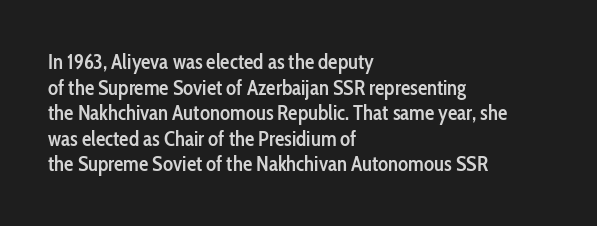
{"italic": "no", "bold": "semi", "underline": "no", "align": "left", "line_spacing_ratio": 1.22, "letter_spacing": "normal", "letter_spacing_em": 0.0, "glyph_px": 21}
